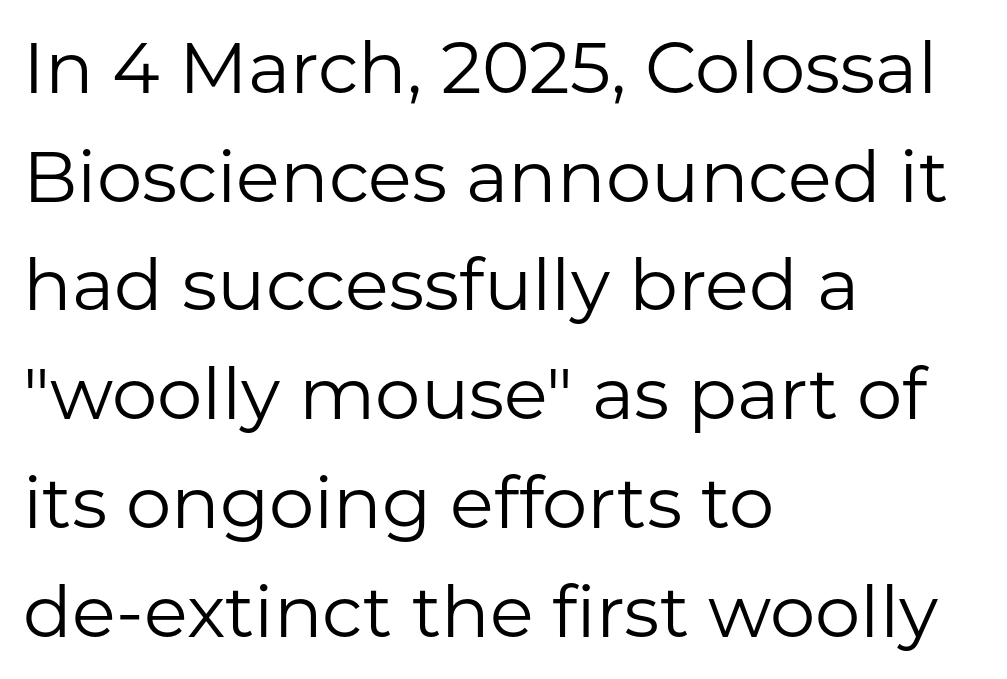
Students, note that the glyphs here touch the page at normal intervals. Stems here are at most as thick as an everyday book face. Character widths vary here, with narrow letters taking less room than wide ones. Rule under the text: the space is simply empty. Rows of type keep a routine distance in the vertical direction. Notice how the stems are strictly vertical — no italics here.
